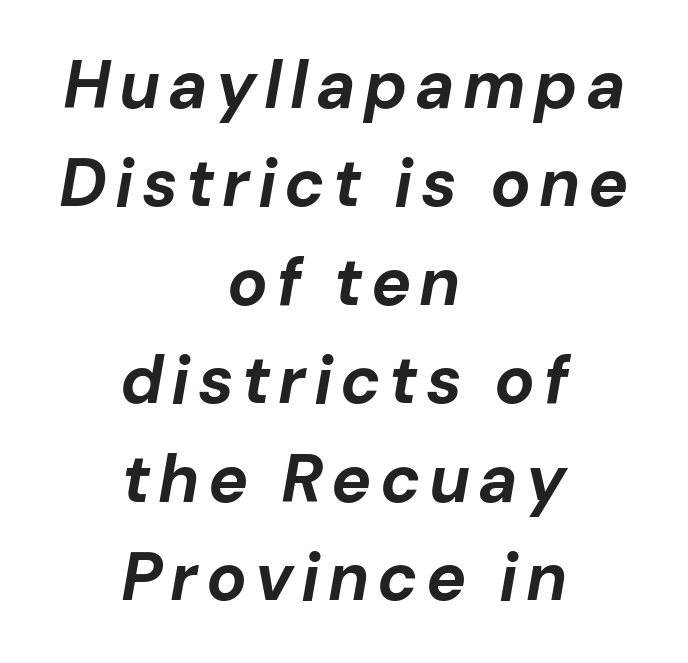
{"italic": "yes", "lean": "right", "slant_degrees": 10, "bold": "yes", "weight": "bold", "width": "normal", "stroke_contrast": "low", "x_height": "medium", "monospaced": "no", "underline": "no", "align": "center", "line_spacing": "normal", "line_spacing_ratio": 1.47, "glyph_px": 67}
